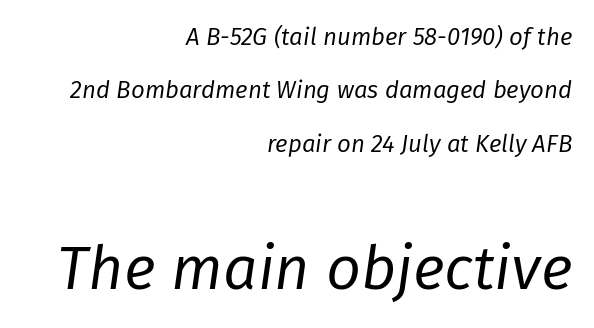
The image shows 61 px regular-weight type, italic (leaning right); set right-aligned, loose line spacing (2.22x), normal letter spacing, not underlined; the second (bottom) block is 2.54x larger; low stroke contrast and a medium x-height.
